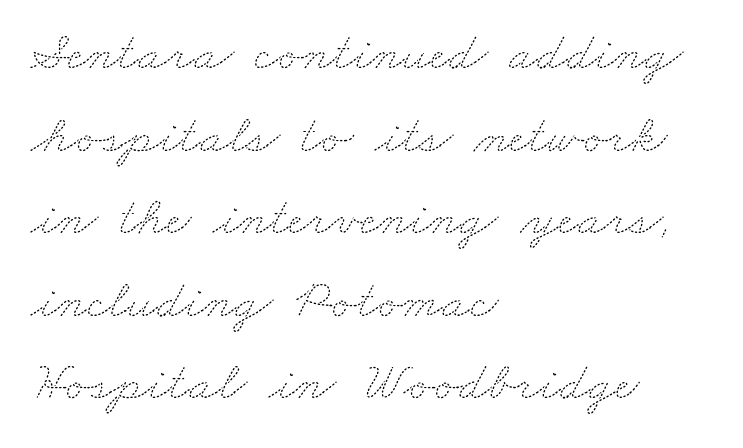
The image shows 54 px thin, wide type; set left-aligned, normal line spacing (1.53x), normal letter spacing, not underlined; medium stroke contrast and a small x-height.
